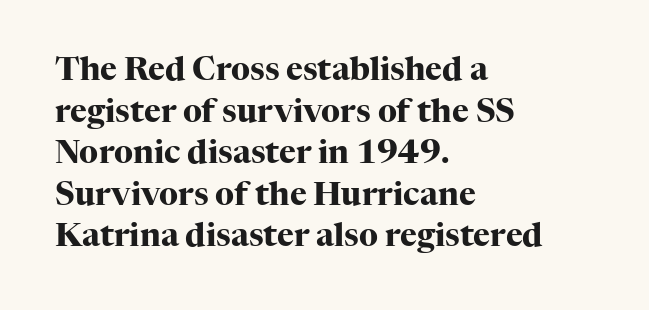
Each letter's strokes conclude with small projecting serifs. The letters stand straight up with perfectly vertical stems. Clear beneath every line of the passage. These lines carry a lot of weight — the face is fully bold. Summary of vertical rhythm: regular, with standard interline spacing.
